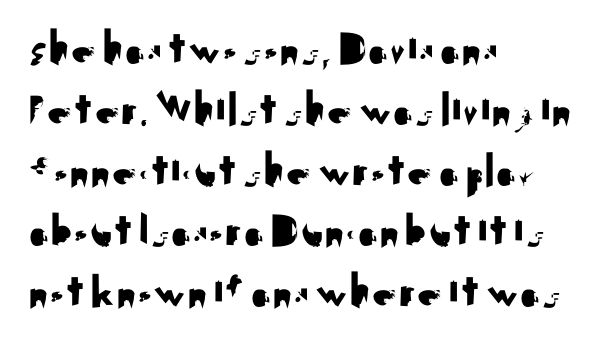
{"serif": "no", "italic": "no", "width": "normal", "stroke_contrast": "medium", "x_height": "small", "monospaced": "no", "underline": "no", "align": "left", "line_spacing_ratio": 1.24, "letter_spacing": "normal", "letter_spacing_em": 0.0, "glyph_px": 49}
